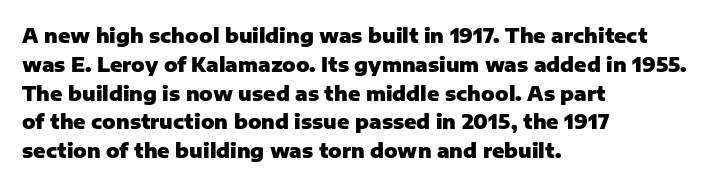
Q: Is the text bold? A: Yes.
Q: Is the text italic (slanted)? A: No, it is upright.
Q: Is the text underlined? A: No.
Q: How is the paragraph aligned? A: Left-aligned.
Q: Is the spacing between letters normal or unusually wide? A: Normal.
Q: Is the spacing between lines tight, normal or loose? A: Normal.
